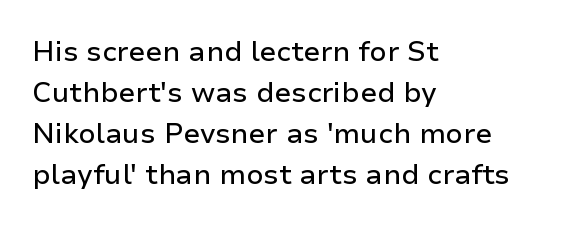
Q: Is the text italic (slanted)? A: No, it is upright.
Q: Is the typeface a serif or a sans-serif typeface? A: Sans-serif.
Q: Is the text underlined? A: No.
Q: How is the paragraph aligned? A: Left-aligned.
Q: Is the spacing between letters normal or unusually wide? A: Normal.
Q: Is the spacing between lines tight, normal or loose? A: Normal.
Q: Width (condensed, normal, or wide)? A: Normal.
Q: Stroke contrast? A: Low.
Q: x-height? A: Medium.
Q: Monospaced? A: No.
